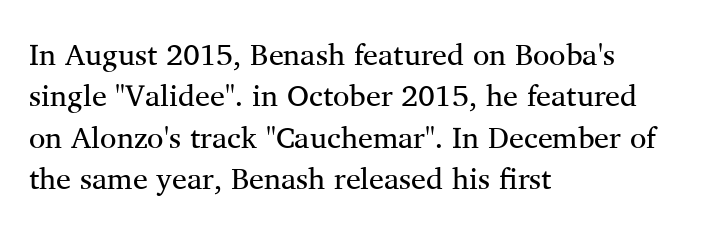
The image shows 30 px regular-weight serif type, upright; set left-aligned, normal line spacing (1.38x), normal letter spacing, not underlined; medium stroke contrast and a medium x-height.
